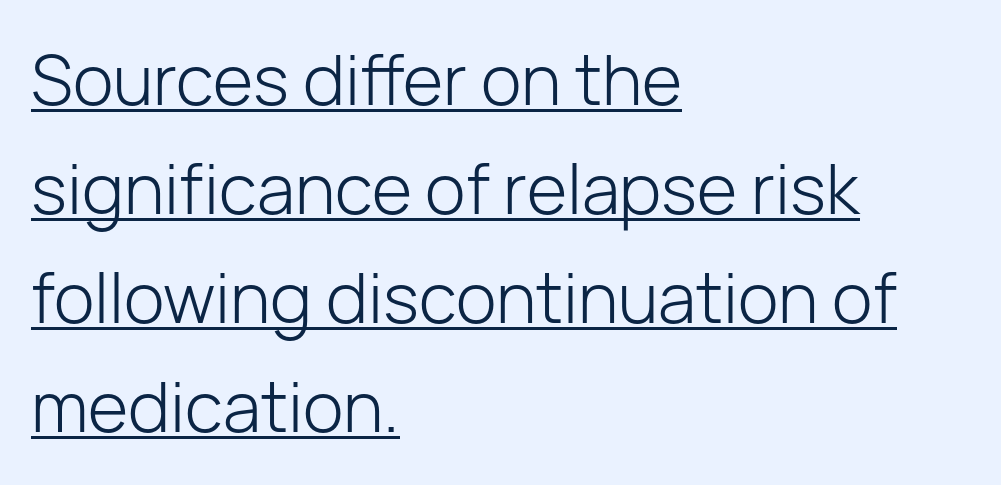
The image shows 69 px light sans-serif type, upright; set left-aligned, normal line spacing (1.58x), normal letter spacing, underlined; low stroke contrast and a medium x-height.
